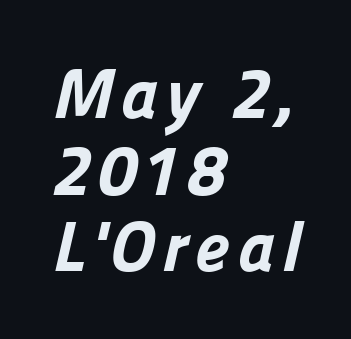
The image shows 71 px bold sans-serif type; set left-aligned, tight line spacing (1.08x), not underlined; low stroke contrast and a medium x-height.
